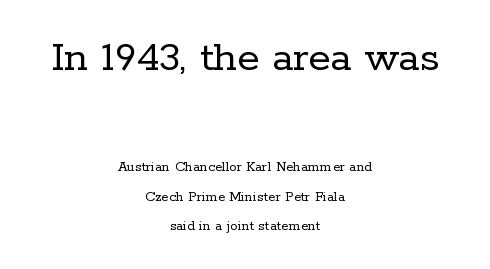
{"serif": "yes", "italic": "no", "bold": "no", "weight": "regular", "width": "normal", "stroke_contrast": "low", "x_height": "medium", "monospaced": "no", "underline": "no", "align": "center", "line_spacing": "loose", "line_spacing_ratio": 1.98, "letter_spacing": "normal", "letter_spacing_em": 0.0, "larger_block": "first", "size_ratio": 3.0, "glyph_px": 45}
